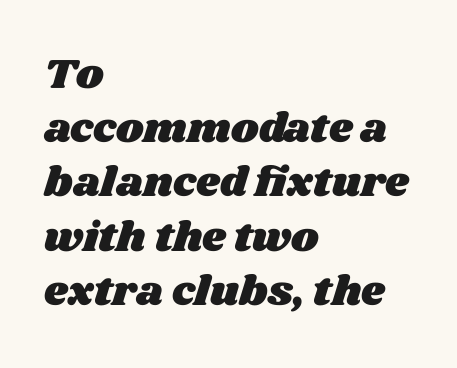
Q: Is the text underlined? A: No.
Q: How is the paragraph aligned? A: Left-aligned.
Q: Is the spacing between letters normal or unusually wide? A: Normal.
Q: Is the spacing between lines tight, normal or loose? A: Normal.
Q: Width (condensed, normal, or wide)? A: Wide.
Q: Stroke contrast? A: Medium.
Q: x-height? A: Large.
Q: Monospaced? A: No.
